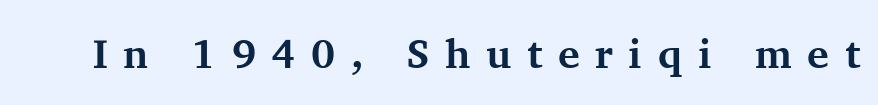
{"serif": "yes", "italic": "no", "bold": "yes", "weight": "bold", "width": "normal", "stroke_contrast": "medium", "x_height": "medium", "monospaced": "no", "underline": "no", "letter_spacing": "wide", "letter_spacing_em": 0.38, "glyph_px": 41}
